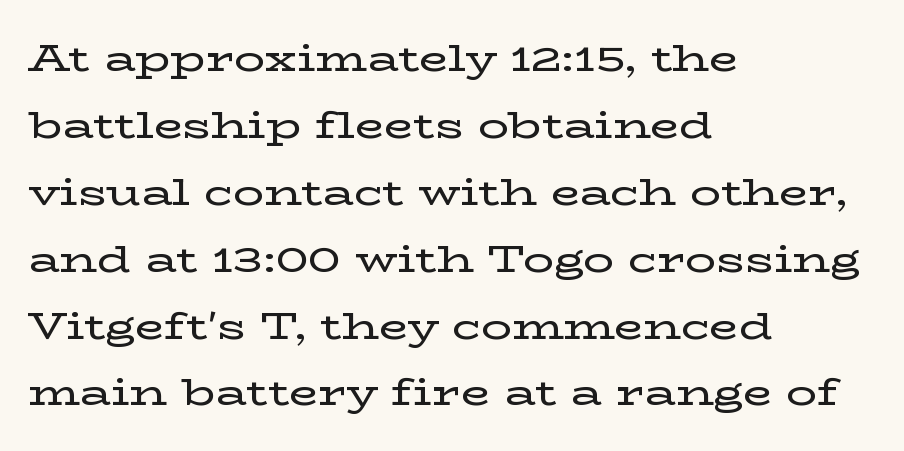
Q: Is the text italic (slanted)? A: No, it is upright.
Q: Is the typeface a serif or a sans-serif typeface? A: Serif.
Q: Is the text underlined? A: No.
Q: How is the paragraph aligned? A: Left-aligned.
Q: Is the spacing between letters normal or unusually wide? A: Normal.
Q: Width (condensed, normal, or wide)? A: Wide.
Q: Stroke contrast? A: Low.
Q: x-height? A: Medium.
Q: Monospaced? A: No.
